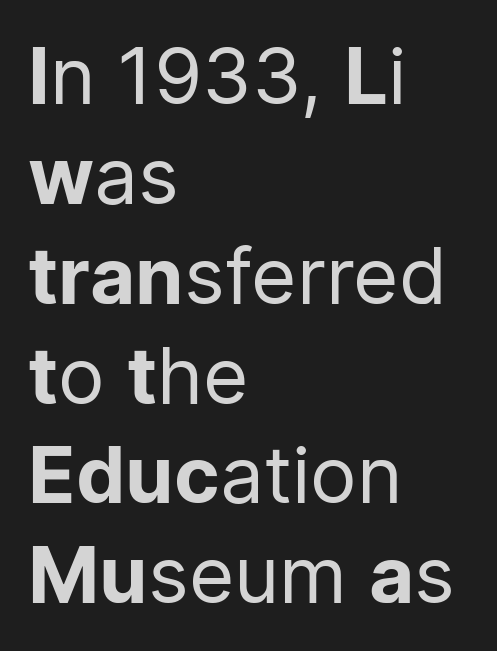
The line texture is even and compact thanks to regular tracking. The block of text has a typical density, with ordinary space between rows. Is the type heavy? It reads as light-to-regular instead. Unlike italic type, these characters show no tilt at all. A sans-serif font was chosen for this passage.
